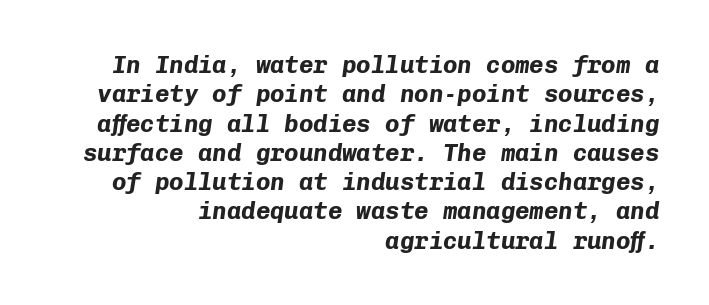
{"italic": "yes", "lean": "right", "slant_degrees": 8, "bold": "yes", "underline": "no", "align": "right", "line_spacing_ratio": 1.22, "letter_spacing": "normal", "letter_spacing_em": 0.0, "glyph_px": 24}
